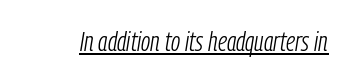
Q: Is the text bold? A: No.
Q: Is the text italic (slanted)? A: Yes, it leans right by about 9 degrees.
Q: Is the text underlined? A: Yes.
Q: Is the spacing between letters normal or unusually wide? A: Normal.
Q: Width (condensed, normal, or wide)? A: Condensed.
Q: Stroke contrast? A: Low.
Q: x-height? A: Medium.
Q: Monospaced? A: No.
